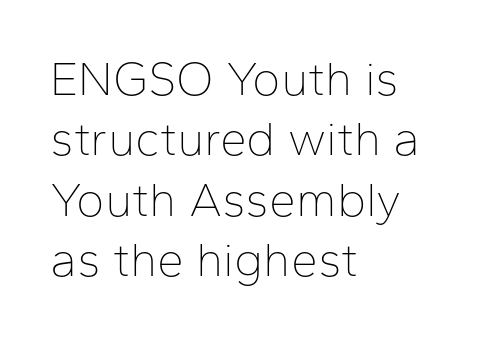
The lettering stays uniformly vertical, giving the passage a roman look. The strip under each line holds only bare page. Caption: multi-line text, flush left, ragged right. Proportional: the letters do not fall into vertical columns. Stems here are at most as thick as an everyday book face. Serif or sans? Sans — the stroke terminals are bare.
